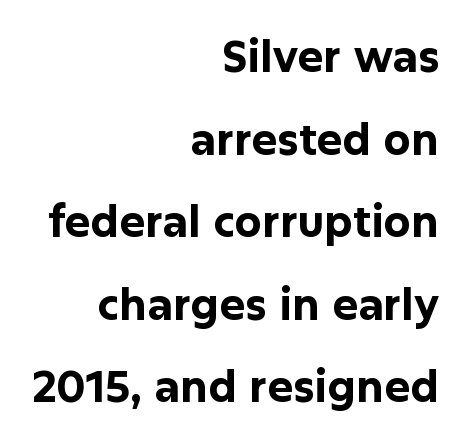
Compared with typical paragraphs, the rows here are farther apart. Set as a true bold cut, around the 700 mark. Tracking value appears to be zero — textbook default spacing. The typography opts for an upright posture over an oblique one. Right-aligned paragraph, ragged on the left. The baseline area is clear.
